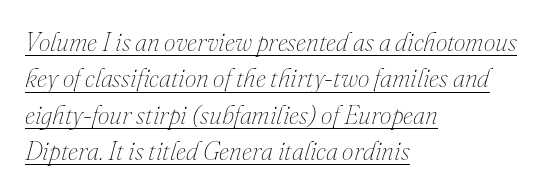
{"italic": "yes", "lean": "right", "slant_degrees": 16, "bold": "no", "underline": "yes", "align": "left", "line_spacing": "normal", "line_spacing_ratio": 1.4, "letter_spacing": "normal", "letter_spacing_em": 0.0, "glyph_px": 26}
